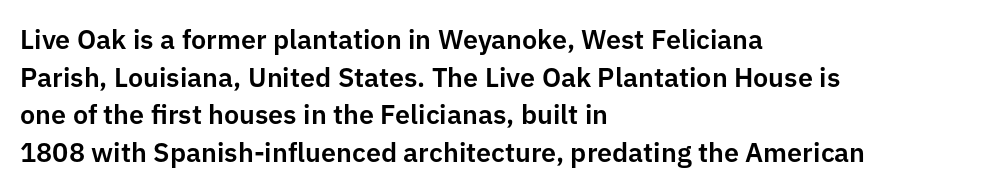
Plain, unruled lines of type. The lines in this sample share a left origin and differ only in where they stop. The specimen reads as upright at a glance. Letter spacing: default. If you measured baseline to baseline, you'd find a middling distance.
